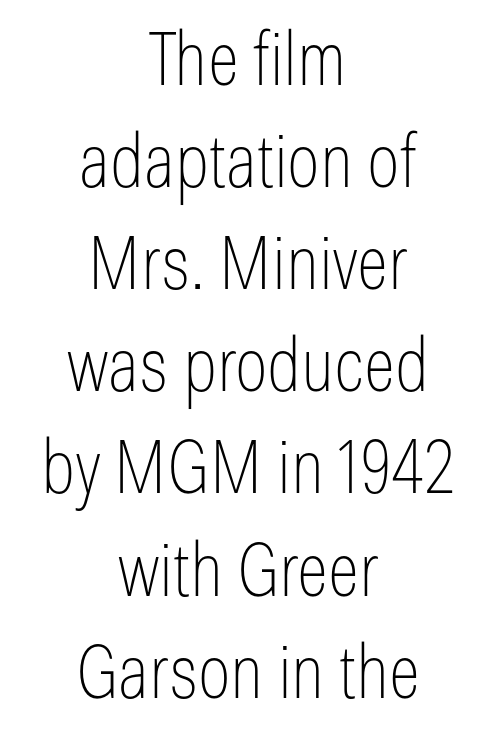
The image shows 74 px thin, condensed sans-serif type, upright; set centered, normal line spacing (1.38x), normal letter spacing, not underlined; low stroke contrast and a medium x-height.
